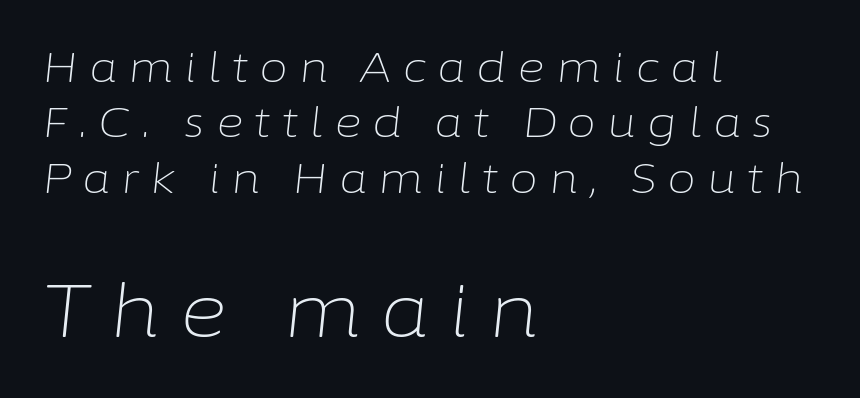
Style check: oblique. The lower block of text is set noticeably larger than the block above it. This reads as an unemphasized weight, regular at the heaviest. You could not count columns in this text — the font is proportionally spaced. Short note: letters widely spaced.
